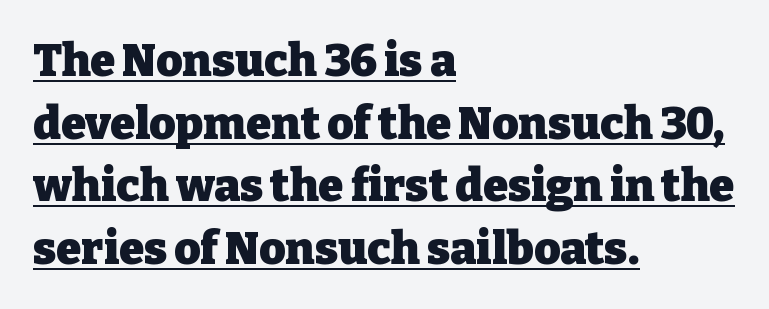
{"serif": "yes", "italic": "no", "bold": "yes", "weight": "heavy", "width": "normal", "stroke_contrast": "low", "x_height": "medium", "monospaced": "no", "underline": "yes", "align": "left", "line_spacing": "normal", "line_spacing_ratio": 1.39, "letter_spacing": "normal", "letter_spacing_em": 0.0, "glyph_px": 45}
